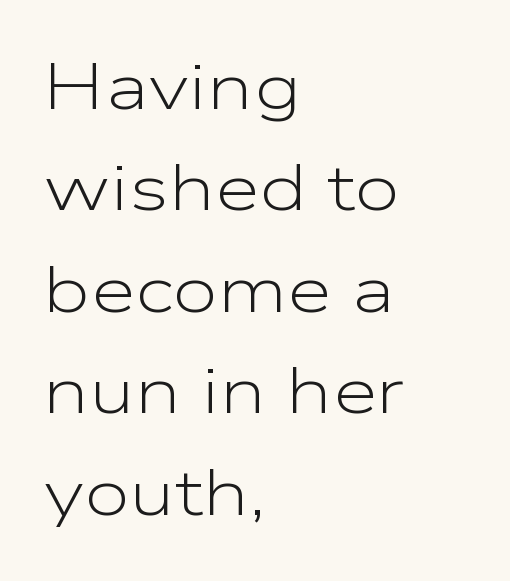
{"serif": "no", "italic": "no", "bold": "no", "weight": "light", "width": "wide", "stroke_contrast": "low", "x_height": "medium", "monospaced": "no", "underline": "no", "align": "left", "line_spacing": "normal", "line_spacing_ratio": 1.56, "letter_spacing": "normal", "letter_spacing_em": 0.0, "glyph_px": 65}
